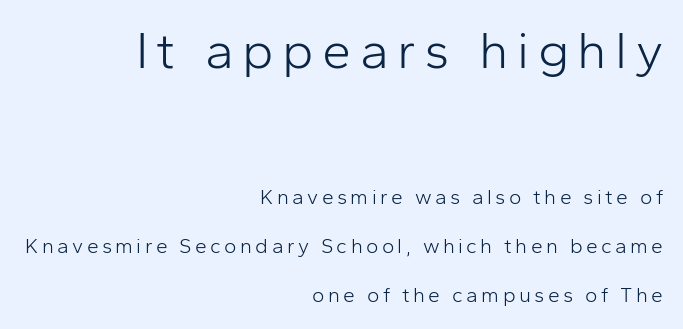
Vertical spacing — loose. This layout puts the oversized block above and the modest block below. Proportional: the letters do not fall into vertical columns. Stems and bowls with no extra thickness — not bold.
